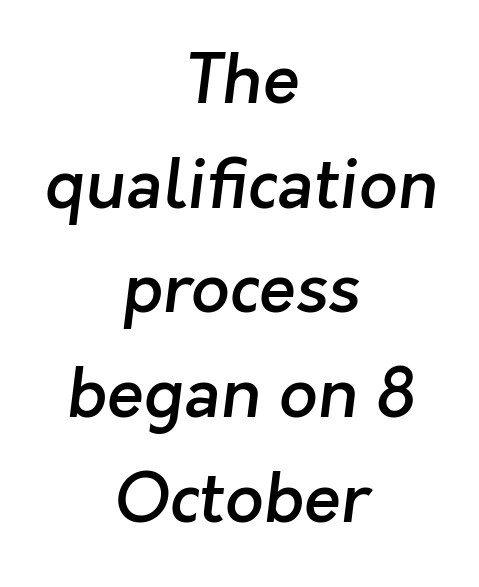
{"serif": "no", "bold": "semi", "weight": "semibold", "width": "normal", "stroke_contrast": "low", "x_height": "medium", "monospaced": "no", "underline": "no", "align": "center", "line_spacing": "normal", "line_spacing_ratio": 1.54, "letter_spacing": "normal", "letter_spacing_em": 0.0, "glyph_px": 68}
